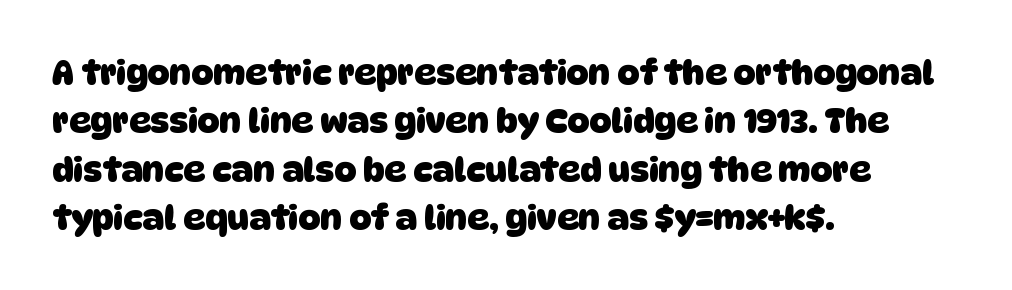
Q: Is the text bold? A: Yes.
Q: Is the typeface a serif or a sans-serif typeface? A: Sans-serif.
Q: Is the text underlined? A: No.
Q: How is the paragraph aligned? A: Left-aligned.
Q: Is the spacing between letters normal or unusually wide? A: Normal.
Q: Is the spacing between lines tight, normal or loose? A: Normal.
Q: Width (condensed, normal, or wide)? A: Normal.
Q: Stroke contrast? A: Low.
Q: x-height? A: Large.
Q: Monospaced? A: No.
